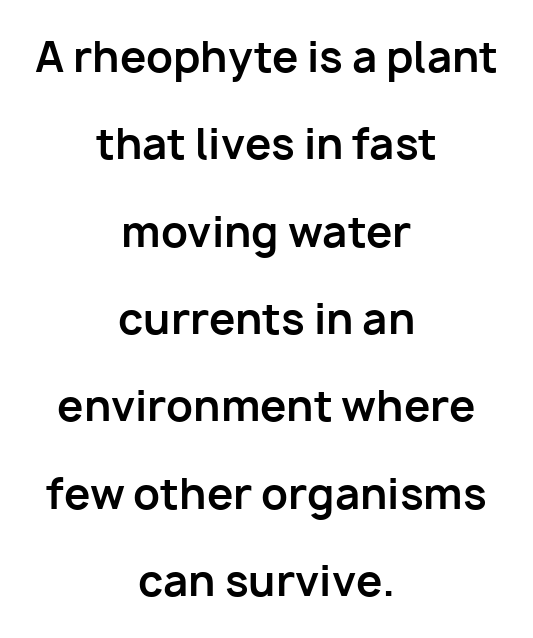
Q: Is the text bold? A: Yes.
Q: Is the text italic (slanted)? A: No, it is upright.
Q: Is the typeface a serif or a sans-serif typeface? A: Sans-serif.
Q: Is the text underlined? A: No.
Q: How is the paragraph aligned? A: Centered.
Q: Is the spacing between letters normal or unusually wide? A: Normal.
Q: Is the spacing between lines tight, normal or loose? A: Loose.
Q: Width (condensed, normal, or wide)? A: Normal.
Q: Stroke contrast? A: Low.
Q: x-height? A: Medium.
Q: Monospaced? A: No.
